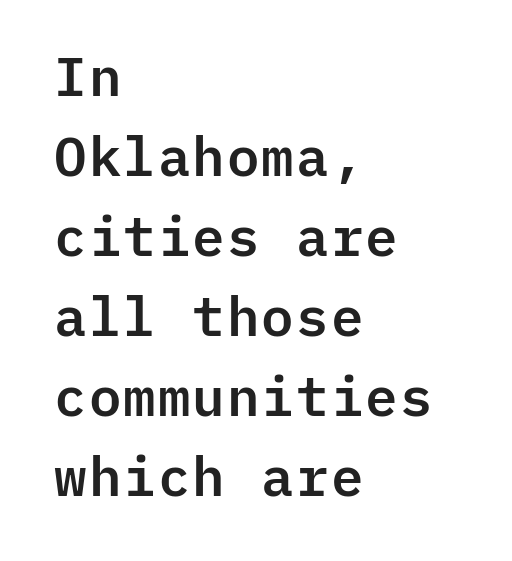
Q: Is the text italic (slanted)? A: No, it is upright.
Q: Is the typeface a serif or a sans-serif typeface? A: Sans-serif.
Q: Is the text underlined? A: No.
Q: How is the paragraph aligned? A: Left-aligned.
Q: Is the spacing between letters normal or unusually wide? A: Normal.
Q: Is the spacing between lines tight, normal or loose? A: Normal.
Q: Width (condensed, normal, or wide)? A: Normal.
Q: Stroke contrast? A: Low.
Q: x-height? A: Medium.
Q: Monospaced? A: Yes.
